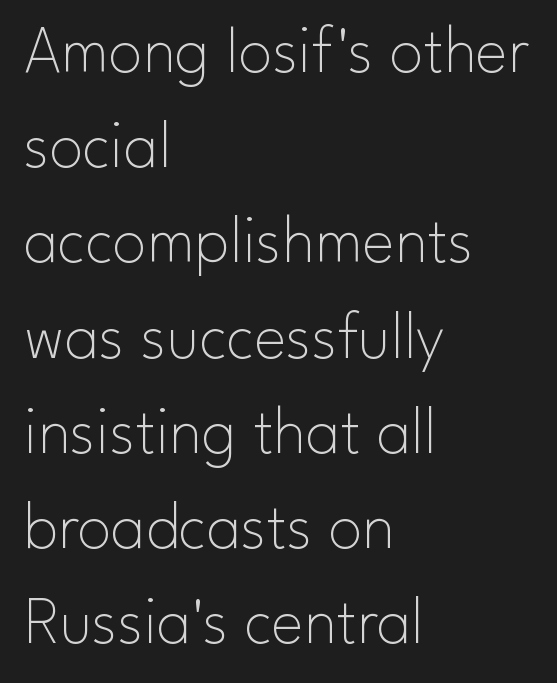
The typesetter chose a ragged-right arrangement here. Note: no serifs on the glyphs. Is the stroke heavy? The answer is a plain regular-or-lighter. The horizontal fit of the characters is conventional and even. Characters remain perfectly vertical along every line. Successive baselines arrive at the customary interval.
